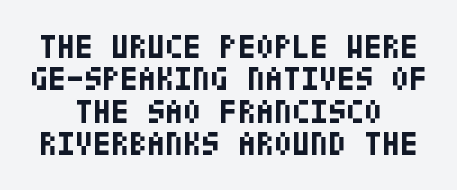
The image shows 33 px bold, condensed sans-serif type, upright; set centered, tight line spacing (0.98x), normal letter spacing, not underlined; low stroke contrast and a large x-height.
